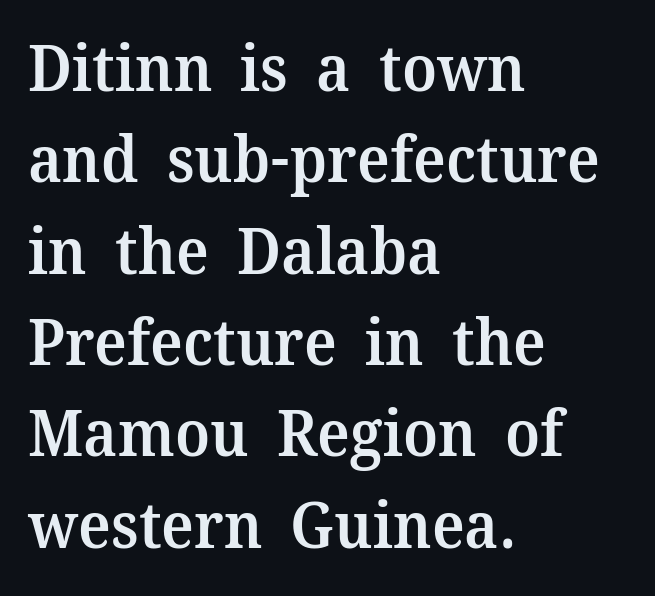
Do the characters align in a grid? No, the font is proportional. Posture: straight, roman, zero tilt. Letter spacing: default. Honestly, the row spacing looks completely unremarkable. Check where the strokes stop: tiny serifs finish them off.
